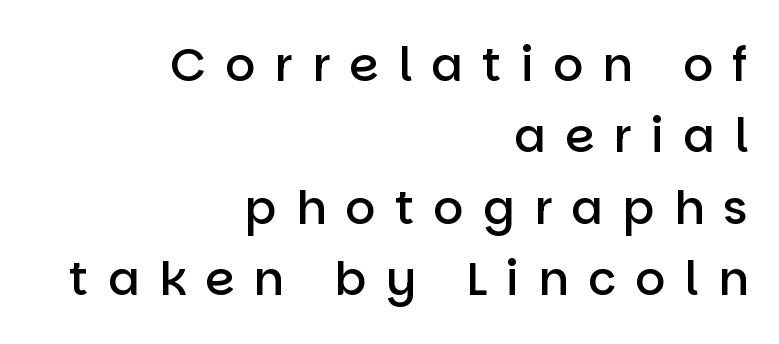
The image shows 47 px semibold sans-serif type, upright; set right-aligned, normal line spacing (1.52x), unusually wide letter spacing (+0.41 em), not underlined; low stroke contrast and a large x-height.
